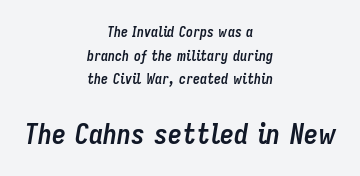
The designer left line spacing at the default. Where is the straight margin? There isn't one; the lines are centered. The font is running at its bold setting. The area under the type is left untouched. The rendering uses natural spacing where letterforms have individual widths. If you drew a line through each stem, it would be angled.
